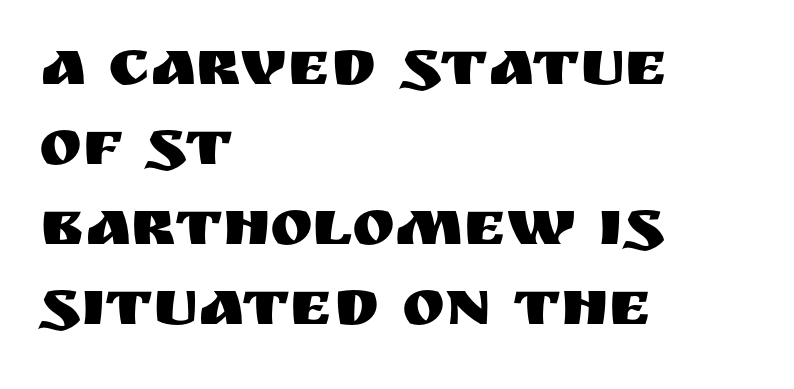
The image shows 65 px sans-serif type, upright; set left-aligned, line spacing 1.23x, normal letter spacing, not underlined; medium stroke contrast and a large x-height.
